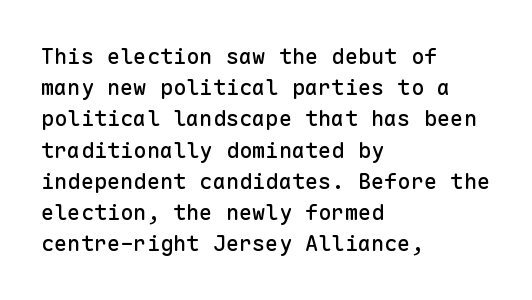
{"italic": "no", "underline": "no", "align": "left", "line_spacing": "normal", "line_spacing_ratio": 1.42, "letter_spacing": "normal", "letter_spacing_em": 0.0, "glyph_px": 22}
